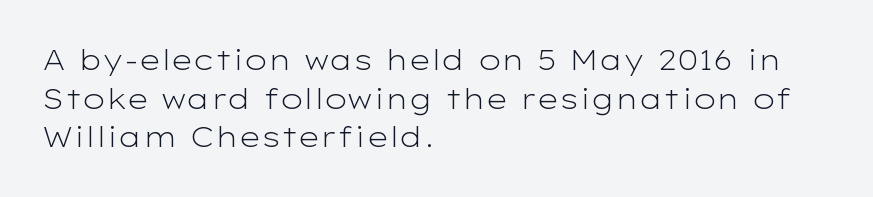
The font sits on the lighter half of the weight spectrum, regular included. Whoever set this chose a conventional vertical rhythm. The paragraph shown leans on its left margin. This sample uses an upright cut, with every glyph sitting square on the baseline. Font category for this specimen: sans-serif.
